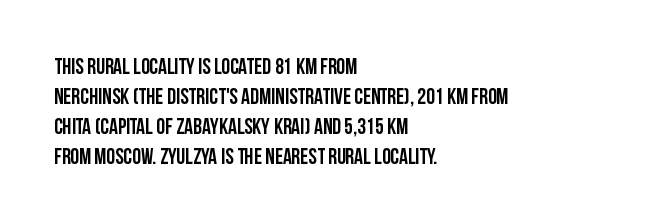
The image shows 22 px bold type, upright; set left-aligned, normal line spacing (1.37x), normal letter spacing, not underlined.
